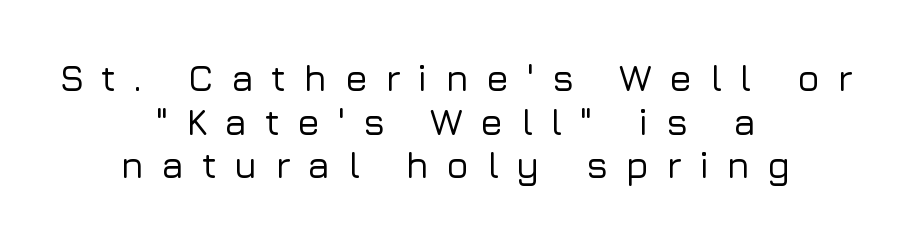
{"serif": "no", "italic": "no", "width": "normal", "stroke_contrast": "low", "x_height": "medium", "monospaced": "no", "underline": "no", "align": "center", "line_spacing_ratio": 1.18, "letter_spacing": "wide", "letter_spacing_em": 0.47, "glyph_px": 37}
